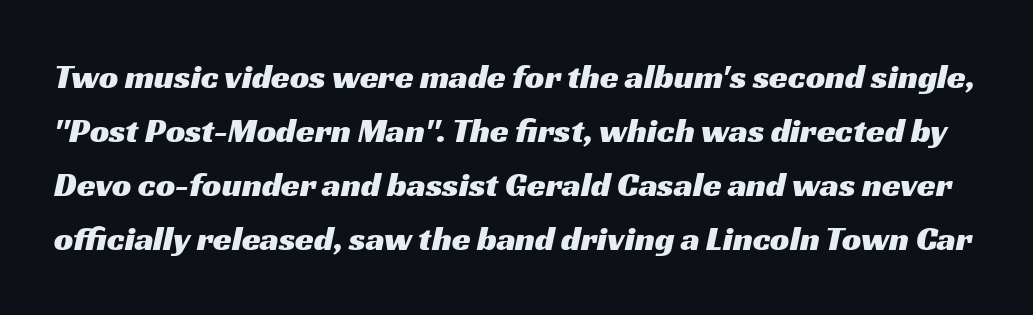
{"serif": "no", "width": "wide", "stroke_contrast": "medium", "x_height": "medium", "monospaced": "no", "underline": "no", "line_spacing": "normal", "line_spacing_ratio": 1.59, "letter_spacing": "normal", "letter_spacing_em": 0.0, "glyph_px": 34}
